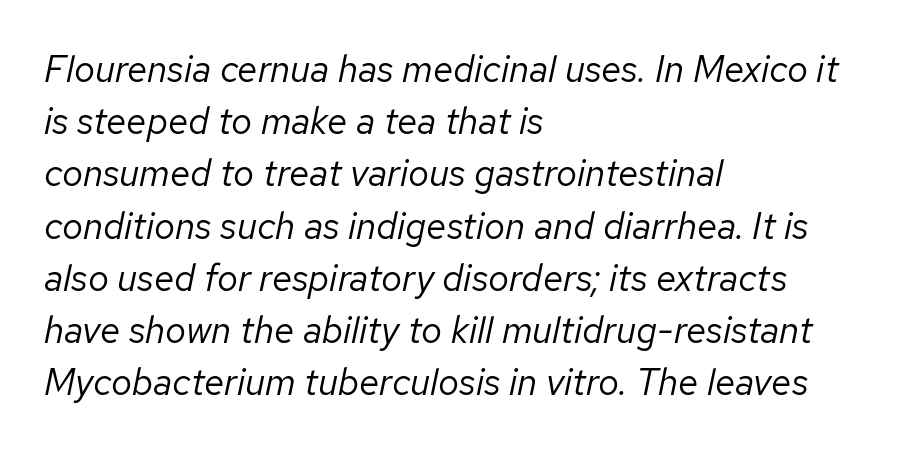
{"italic": "yes", "lean": "right", "slant_degrees": 12, "bold": "no", "weight": "regular", "width": "normal", "stroke_contrast": "low", "x_height": "medium", "monospaced": "no", "underline": "no", "align": "left", "line_spacing": "normal", "line_spacing_ratio": 1.41, "letter_spacing": "normal", "letter_spacing_em": 0.0, "glyph_px": 37}
